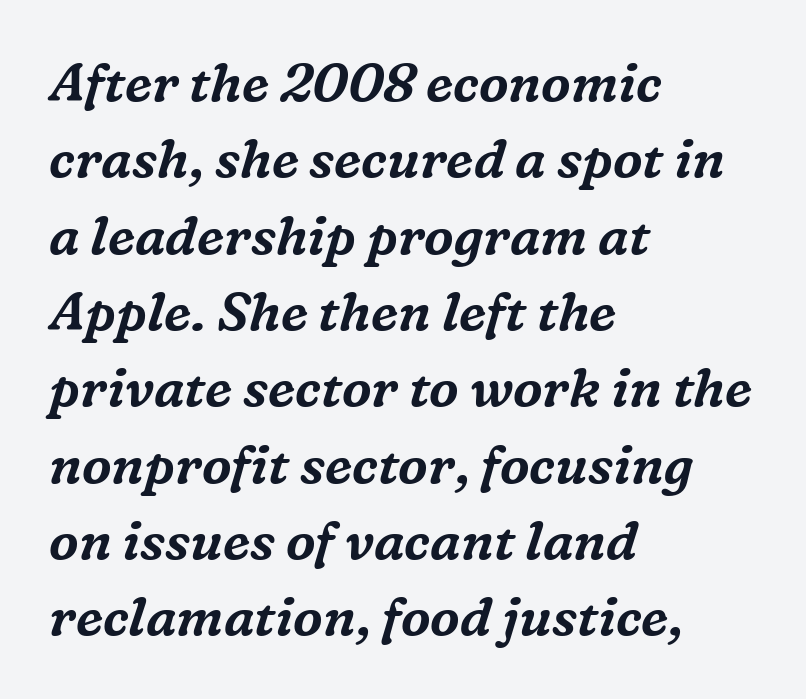
Q: Is the text italic (slanted)? A: Yes, it leans right by about 16 degrees.
Q: Is the typeface a serif or a sans-serif typeface? A: Serif.
Q: Is the text underlined? A: No.
Q: How is the paragraph aligned? A: Left-aligned.
Q: Is the spacing between letters normal or unusually wide? A: Normal.
Q: Is the spacing between lines tight, normal or loose? A: Normal.
Q: Width (condensed, normal, or wide)? A: Normal.
Q: Stroke contrast? A: Medium.
Q: x-height? A: Medium.
Q: Monospaced? A: No.
